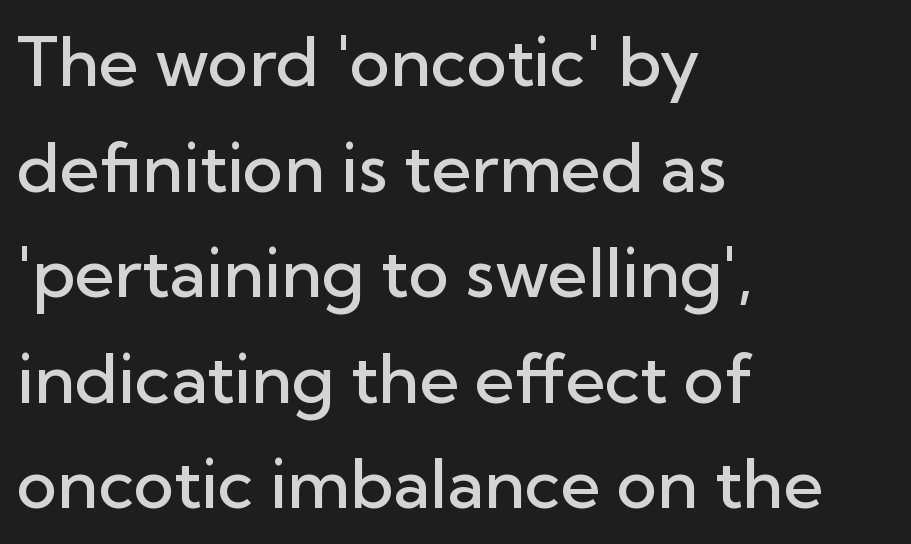
Q: Is the text bold? A: Semi-bold.
Q: Is the text italic (slanted)? A: No, it is upright.
Q: Is the typeface a serif or a sans-serif typeface? A: Sans-serif.
Q: Is the text underlined? A: No.
Q: How is the paragraph aligned? A: Left-aligned.
Q: Is the spacing between letters normal or unusually wide? A: Normal.
Q: Is the spacing between lines tight, normal or loose? A: Normal.
Q: Width (condensed, normal, or wide)? A: Normal.
Q: Stroke contrast? A: Low.
Q: x-height? A: Medium.
Q: Monospaced? A: No.
